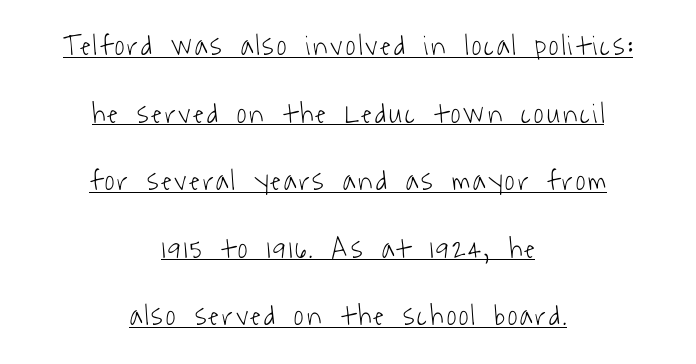
Q: Is the text bold? A: No.
Q: Is the typeface a serif or a sans-serif typeface? A: Sans-serif.
Q: Is the text underlined? A: Yes.
Q: How is the paragraph aligned? A: Centered.
Q: Is the spacing between lines tight, normal or loose? A: Loose.
Q: Width (condensed, normal, or wide)? A: Condensed.
Q: Stroke contrast? A: Low.
Q: x-height? A: Medium.
Q: Monospaced? A: No.
